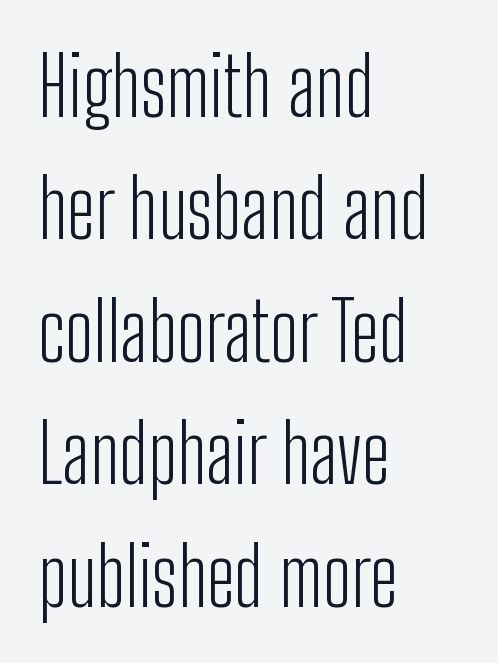
Notice how the stems are strictly vertical — no italics here. The typesetter chose a ragged-right arrangement here. The passage shown is not bold in any degree. Note the varied advance widths — an 'i' is clearly narrower than an 'm'.
